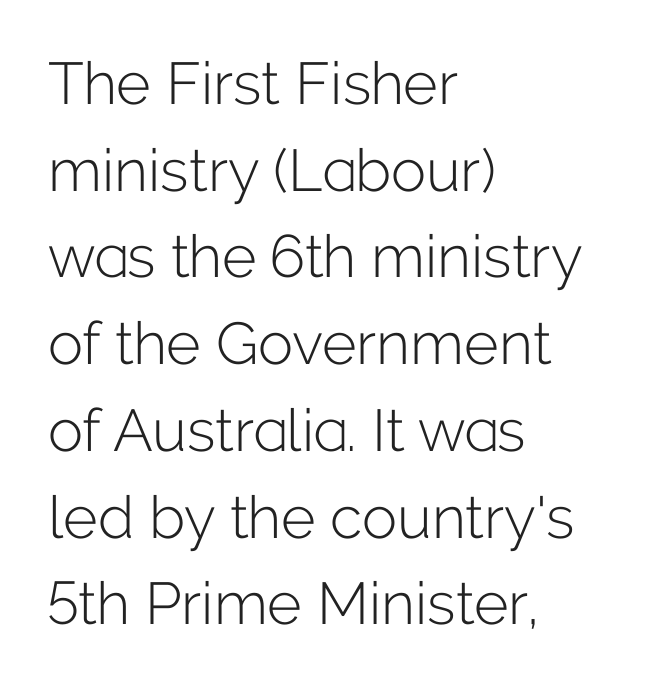
Q: Is the text bold? A: No.
Q: Is the text italic (slanted)? A: No, it is upright.
Q: Is the typeface a serif or a sans-serif typeface? A: Sans-serif.
Q: Is the text underlined? A: No.
Q: How is the paragraph aligned? A: Left-aligned.
Q: Is the spacing between letters normal or unusually wide? A: Normal.
Q: Is the spacing between lines tight, normal or loose? A: Normal.
Q: Width (condensed, normal, or wide)? A: Normal.
Q: Stroke contrast? A: Low.
Q: x-height? A: Medium.
Q: Monospaced? A: No.
